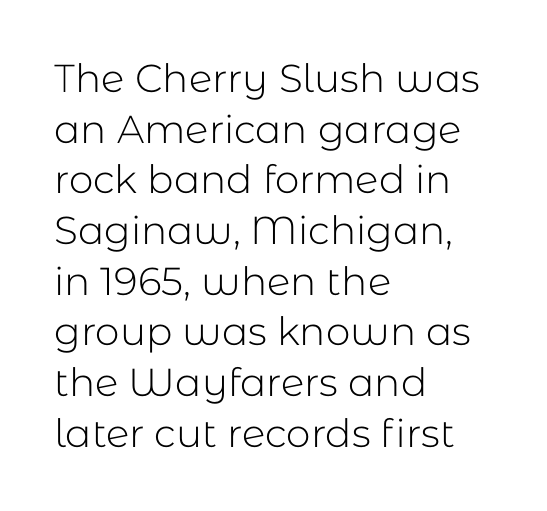
Q: Is the text bold? A: No.
Q: Is the text italic (slanted)? A: No, it is upright.
Q: Is the typeface a serif or a sans-serif typeface? A: Sans-serif.
Q: Is the text underlined? A: No.
Q: How is the paragraph aligned? A: Left-aligned.
Q: Is the spacing between letters normal or unusually wide? A: Normal.
Q: Is the spacing between lines tight, normal or loose? A: Normal.
Q: Width (condensed, normal, or wide)? A: Normal.
Q: Stroke contrast? A: Low.
Q: x-height? A: Medium.
Q: Monospaced? A: No.
